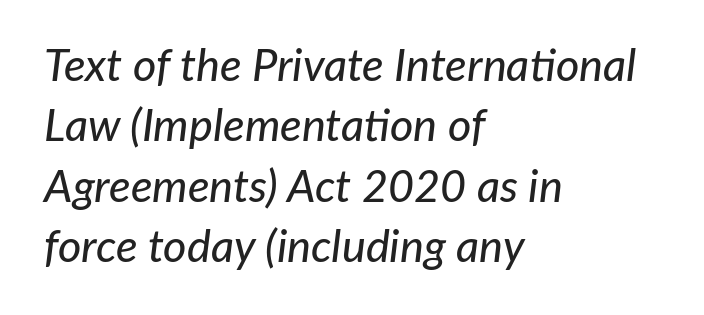
{"italic": "yes", "lean": "right", "slant_degrees": 7, "width": "normal", "stroke_contrast": "low", "x_height": "medium", "monospaced": "no", "underline": "no", "align": "left", "line_spacing": "normal", "line_spacing_ratio": 1.34, "letter_spacing": "normal", "letter_spacing_em": 0.0, "glyph_px": 45}
